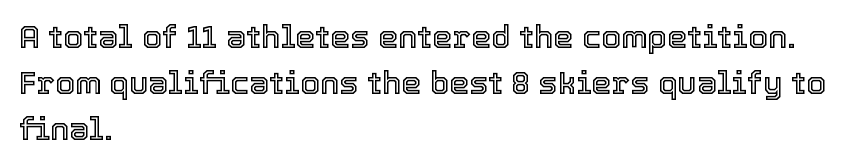
The glyphs are unaccompanied by any horizontal stroke below them. Evenly set lines give the paragraph a standard silhouette. No extra tracking has been applied to these lines. You can tell it's not italic because the verticals are truly vertical. These lines are rendered in a variable-pitch font. A student would call this left alignment; a typographer would say flush left, rag right.
